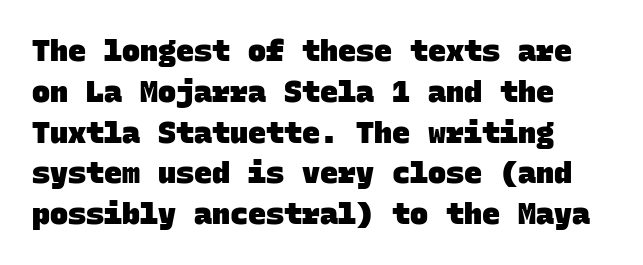
The image shows 30 px heavy sans-serif type, monospaced; set normal line spacing (1.36x), normal letter spacing, not underlined; low stroke contrast and a large x-height.
